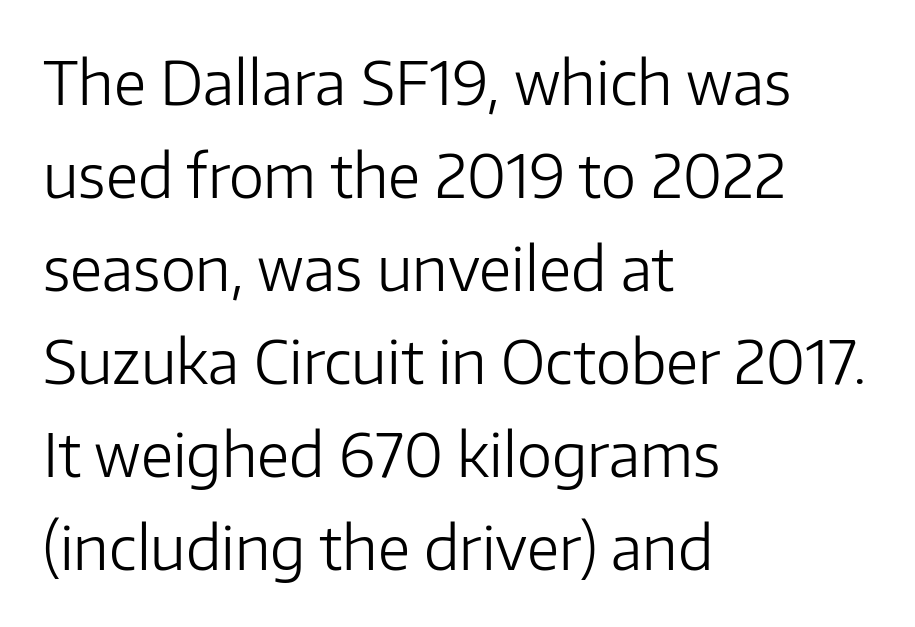
Q: Is the text bold? A: No.
Q: Is the text italic (slanted)? A: No, it is upright.
Q: Is the typeface a serif or a sans-serif typeface? A: Sans-serif.
Q: Is the text underlined? A: No.
Q: How is the paragraph aligned? A: Left-aligned.
Q: Is the spacing between letters normal or unusually wide? A: Normal.
Q: Is the spacing between lines tight, normal or loose? A: Normal.
Q: Width (condensed, normal, or wide)? A: Normal.
Q: Stroke contrast? A: Low.
Q: x-height? A: Medium.
Q: Monospaced? A: No.
